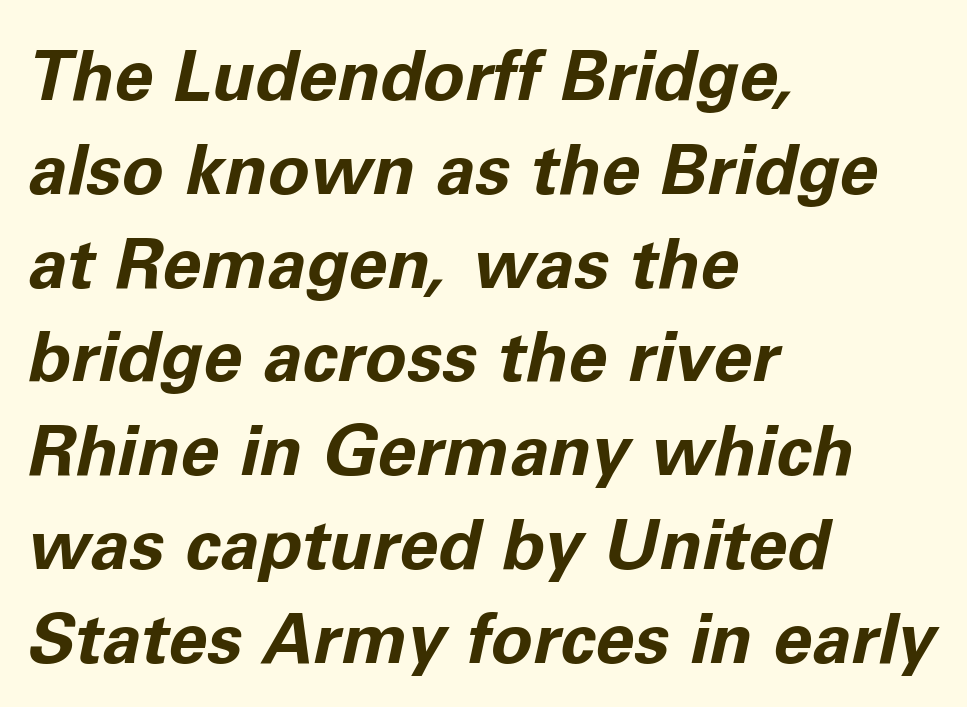
Q: Is the text bold? A: Yes.
Q: Is the text italic (slanted)? A: Yes, it leans right by about 11 degrees.
Q: Is the text underlined? A: No.
Q: How is the paragraph aligned? A: Left-aligned.
Q: Is the spacing between letters normal or unusually wide? A: Normal.
Q: Is the spacing between lines tight, normal or loose? A: Normal.
Q: Width (condensed, normal, or wide)? A: Normal.
Q: Stroke contrast? A: Low.
Q: x-height? A: Medium.
Q: Monospaced? A: No.
